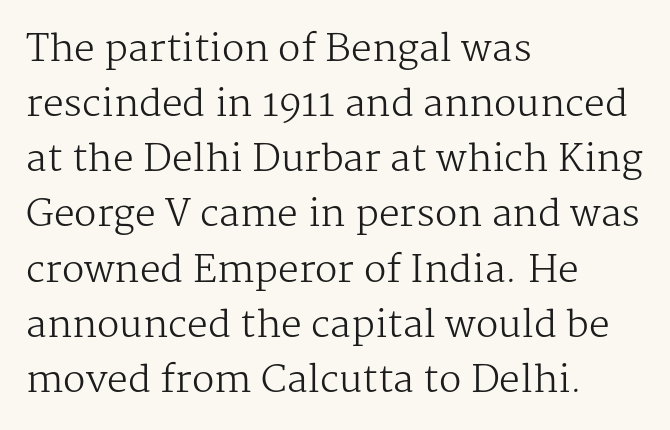
The image shows 37 px regular-weight serif type, upright; set left-aligned, normal line spacing (1.49x), normal letter spacing, not underlined; medium stroke contrast and a medium x-height.
